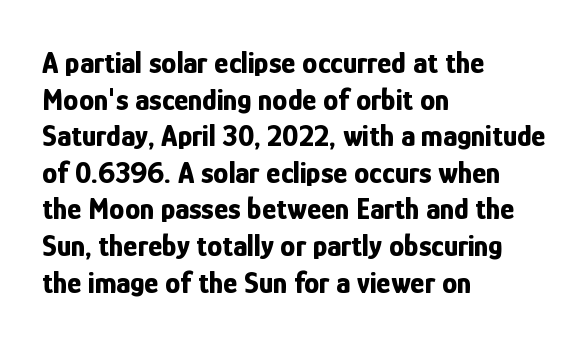
Rendered with straight, roman letterforms. Serif or sans? Sans — the stroke terminals are bare. You could not count columns in this text — the font is proportionally spaced. Glyph-to-glyph distance matches everyday printed text.
